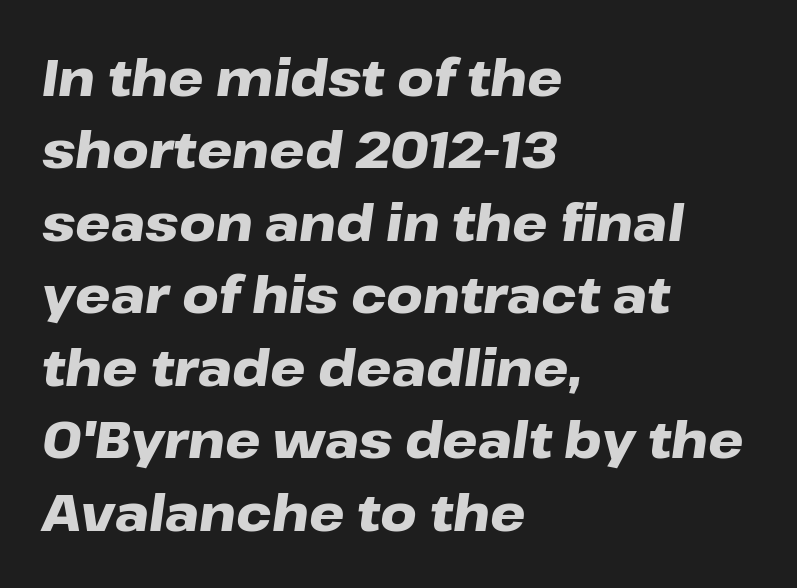
The image shows 50 px heavy, wide type, italic (leaning right); set left-aligned, normal line spacing (1.45x), normal letter spacing, not underlined; low stroke contrast and a medium x-height.
